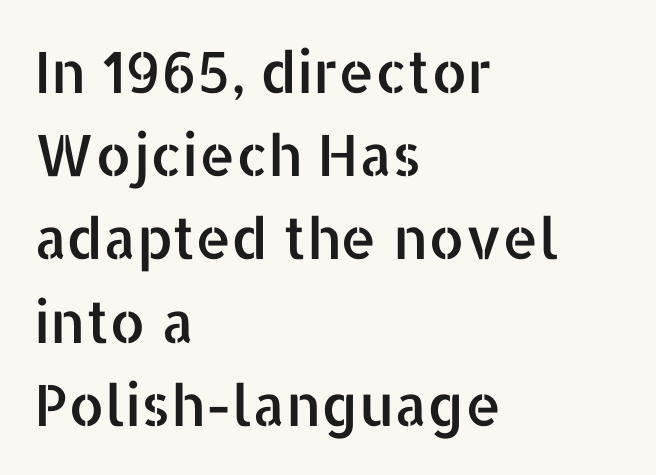
{"serif": "no", "italic": "no", "width": "normal", "stroke_contrast": "low", "x_height": "medium", "monospaced": "no", "underline": "no", "align": "left", "line_spacing": "normal", "line_spacing_ratio": 1.46, "letter_spacing": "normal", "letter_spacing_em": 0.0, "glyph_px": 57}
